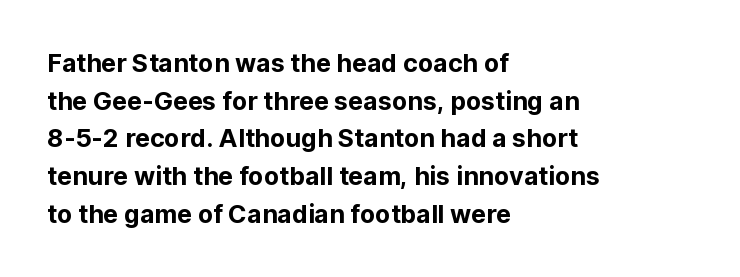
{"italic": "no", "underline": "no", "align": "left", "line_spacing": "normal", "line_spacing_ratio": 1.51, "letter_spacing": "normal", "letter_spacing_em": 0.0, "glyph_px": 25}
